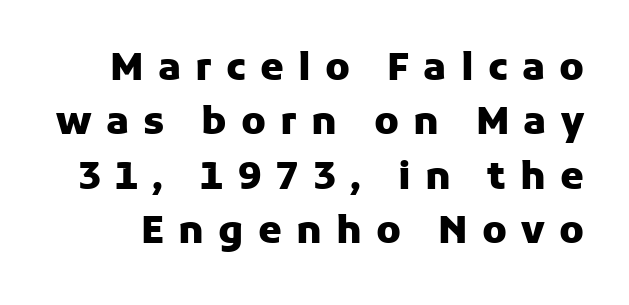
Check the space under the baseline: it is left empty. Tracking here is generous; glyphs stand well apart from one another. Quick note: not italic, upright. Regular leading. Each letter keeps its own natural width here, so spacing adapts to shape. This rendering employs a face without finishing strokes, i.e., a sans-serif.
